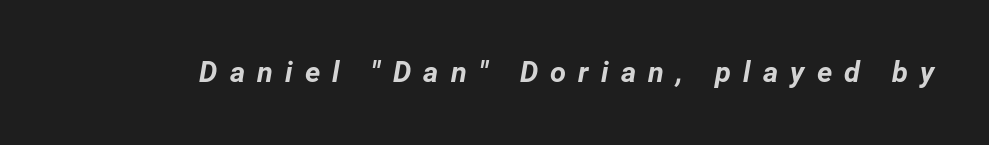
{"italic": "yes", "lean": "right", "slant_degrees": 12, "bold": "yes", "weight": "bold", "width": "normal", "stroke_contrast": "low", "x_height": "medium", "monospaced": "no", "underline": "no", "letter_spacing": "wide", "letter_spacing_em": 0.42, "glyph_px": 29}
